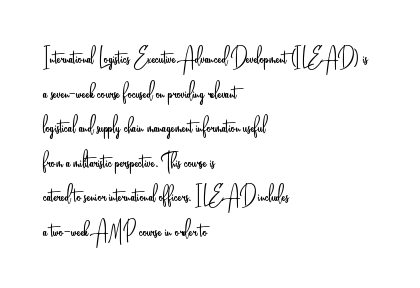
The image shows 26 px text type; set left-aligned, normal line spacing (1.33x), normal letter spacing, not underlined.
